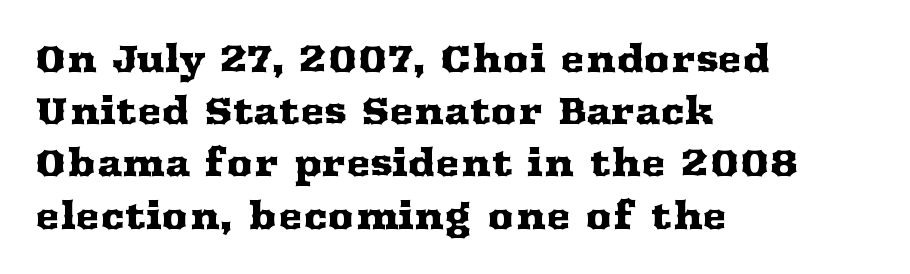
The rendering uses natural spacing where letterforms have individual widths. Anything drawn beneath the words? Only blank space. Leading: standard. Caption: standard tracking, unaltered.
